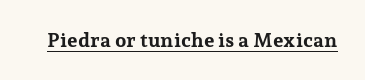
{"italic": "no", "bold": "yes", "underline": "yes", "letter_spacing": "normal", "letter_spacing_em": 0.0, "glyph_px": 20}
